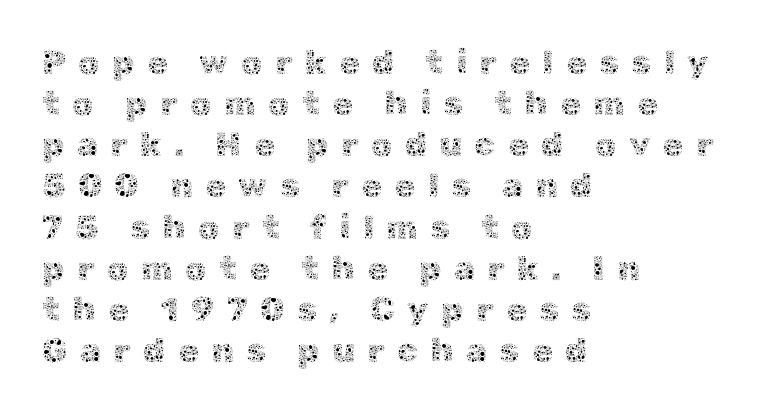
The face used here is rendered with a markedly widened letterfit. Stroke mass is kept to a normal reading level or below. You could not count columns in this text — the font is proportionally spaced. No italicization has been applied; the sample stays upright. Alignment: flush left.
